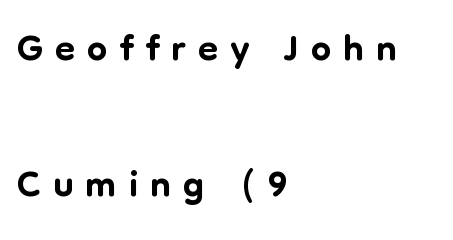
{"serif": "no", "italic": "no", "width": "normal", "stroke_contrast": "low", "x_height": "medium", "monospaced": "no", "underline": "no", "align": "left", "line_spacing": "loose", "line_spacing_ratio": 2.34, "letter_spacing": "wide", "letter_spacing_em": 0.2, "glyph_px": 58}
